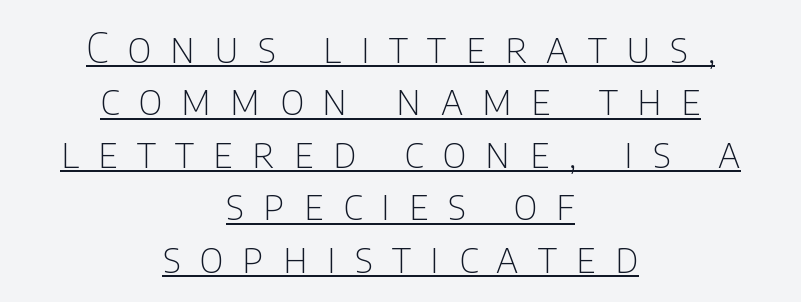
The image shows 42 px thin, condensed sans-serif type, upright; set centered, normal line spacing (1.25x), unusually wide letter spacing (+0.46 em), underlined; low stroke contrast and a large x-height.
